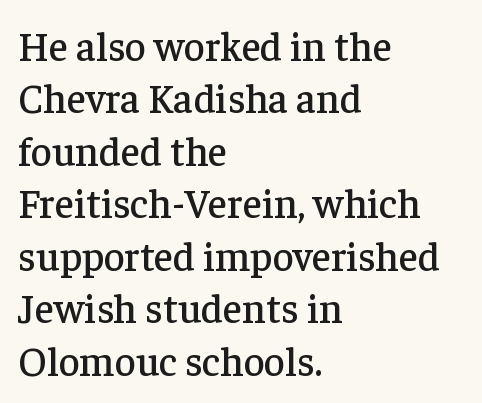
The image shows 41 px serif type, upright; set left-aligned, normal line spacing (1.28x), normal letter spacing, not underlined; low stroke contrast and a medium x-height.
